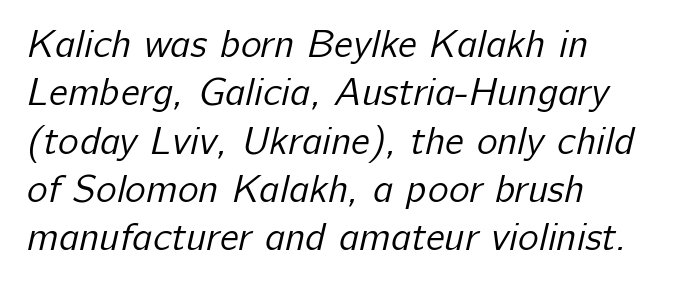
{"serif": "no", "bold": "no", "weight": "regular", "width": "normal", "stroke_contrast": "low", "x_height": "medium", "monospaced": "no", "underline": "no", "align": "left", "line_spacing_ratio": 1.24, "letter_spacing": "normal", "letter_spacing_em": 0.0, "glyph_px": 39}
